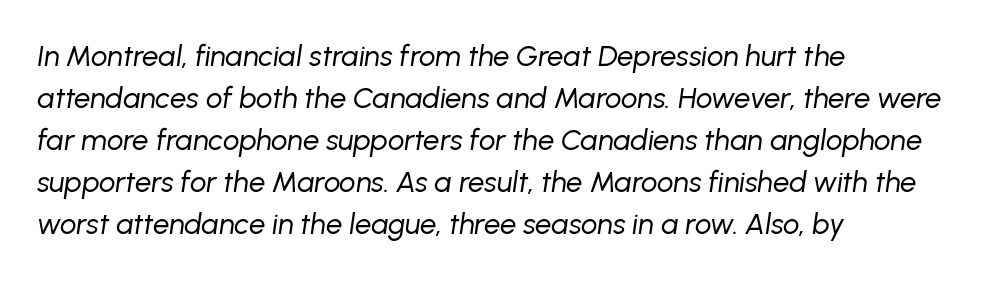
{"italic": "yes", "lean": "right", "slant_degrees": 8, "bold": "no", "weight": "regular", "width": "normal", "stroke_contrast": "low", "x_height": "medium", "monospaced": "no", "underline": "no", "align": "left", "line_spacing": "normal", "line_spacing_ratio": 1.45, "letter_spacing": "normal", "letter_spacing_em": 0.0, "glyph_px": 29}
